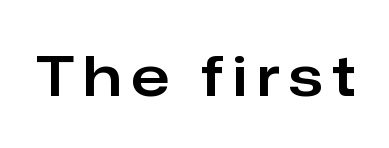
Q: Is the text italic (slanted)? A: No, it is upright.
Q: Is the typeface a serif or a sans-serif typeface? A: Sans-serif.
Q: Is the text underlined? A: No.
Q: Width (condensed, normal, or wide)? A: Normal.
Q: Stroke contrast? A: Low.
Q: x-height? A: Medium.
Q: Monospaced? A: No.
